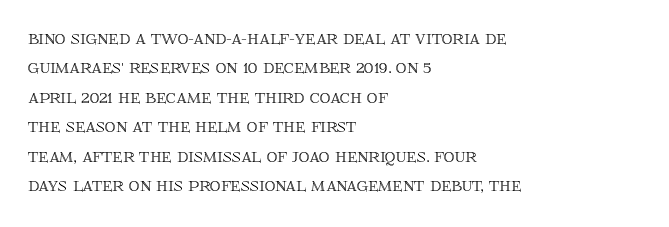
Q: Is the text italic (slanted)? A: No, it is upright.
Q: Is the text underlined? A: No.
Q: How is the paragraph aligned? A: Left-aligned.
Q: Is the spacing between letters normal or unusually wide? A: Normal.
Q: Is the spacing between lines tight, normal or loose? A: Normal.
